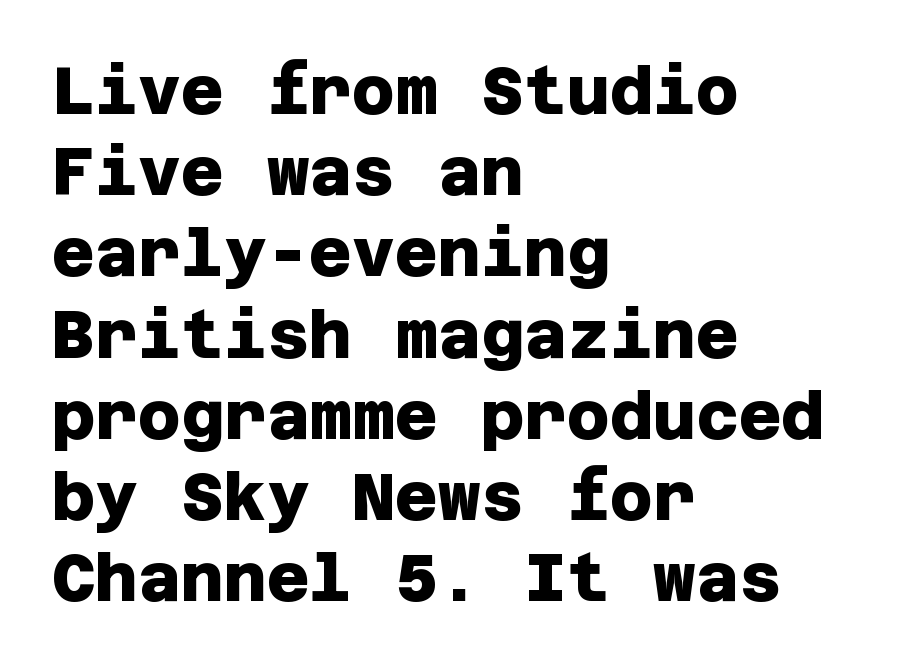
{"serif": "no", "bold": "yes", "weight": "heavy", "width": "normal", "stroke_contrast": "low", "x_height": "large", "underline": "no", "align": "left", "line_spacing_ratio": 1.23, "letter_spacing": "normal", "letter_spacing_em": 0.0, "glyph_px": 66}
